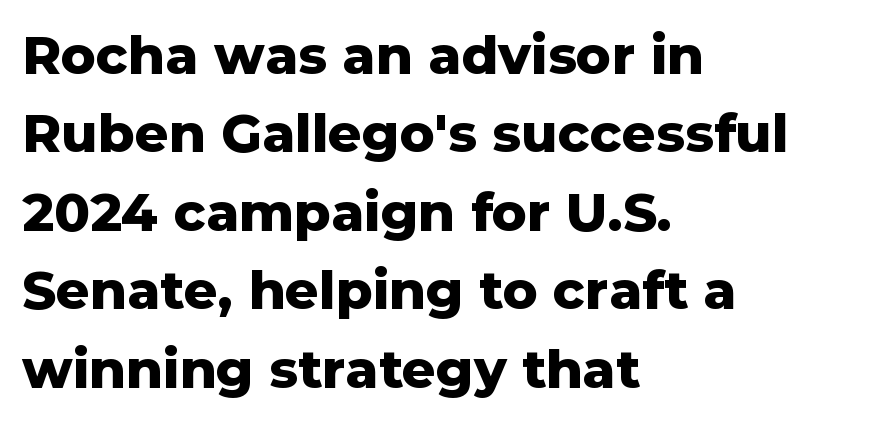
Q: Is the text bold? A: Yes.
Q: Is the text italic (slanted)? A: No, it is upright.
Q: Is the typeface a serif or a sans-serif typeface? A: Sans-serif.
Q: Is the text underlined? A: No.
Q: How is the paragraph aligned? A: Left-aligned.
Q: Is the spacing between letters normal or unusually wide? A: Normal.
Q: Is the spacing between lines tight, normal or loose? A: Normal.
Q: Width (condensed, normal, or wide)? A: Normal.
Q: Stroke contrast? A: Low.
Q: x-height? A: Medium.
Q: Monospaced? A: No.
